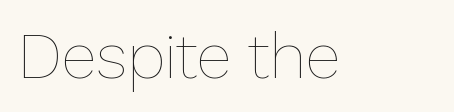
Is this a fixed-width face? No — the glyphs have proportional, varying widths. The baseline area is clear. Is the letter spacing exaggerated? No — it looks like the ordinary default. Summary of weight: not heavy and not bold. This is roman type, the default non-slanted kind.
